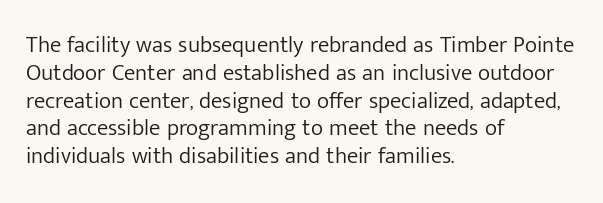
Italic: no, the glyphs are upright roman. Typeset ragged right — the left edge is the straight one. The gaps between neighbouring characters are ordinary and unremarkable. No letter is thick-stroked: the sample isn't bold. Lines of text with bare space underneath.
